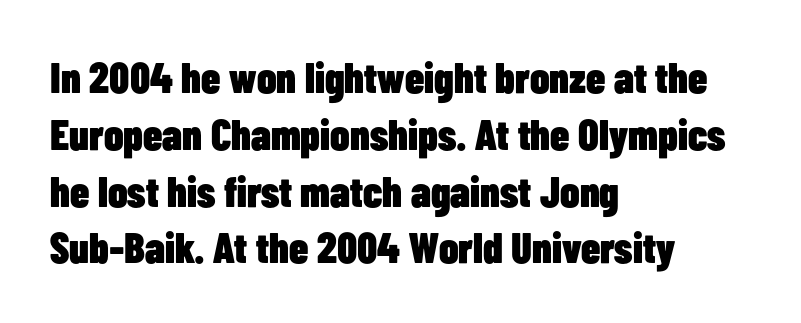
The image shows 43 px heavy, condensed sans-serif type, upright; set left-aligned, normal line spacing (1.32x), normal letter spacing, not underlined; low stroke contrast and a medium x-height.
